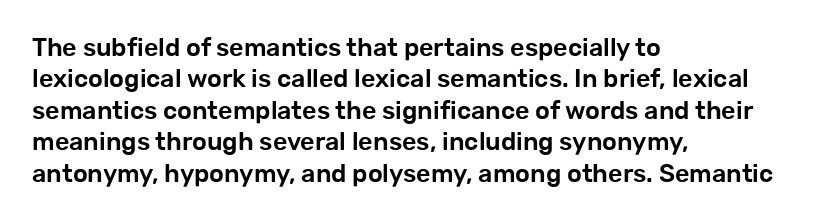
The image shows 25 px text type, upright; set left-aligned, normal line spacing (1.26x), normal letter spacing, not underlined.
